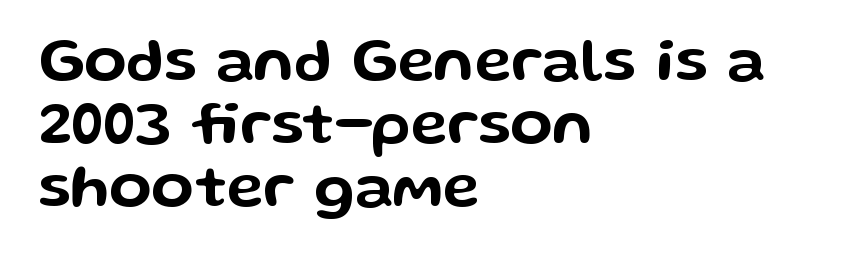
The image shows 62 px wide sans-serif type, upright; set left-aligned, tight line spacing (1.02x), normal letter spacing, not underlined; low stroke contrast and a medium x-height.
